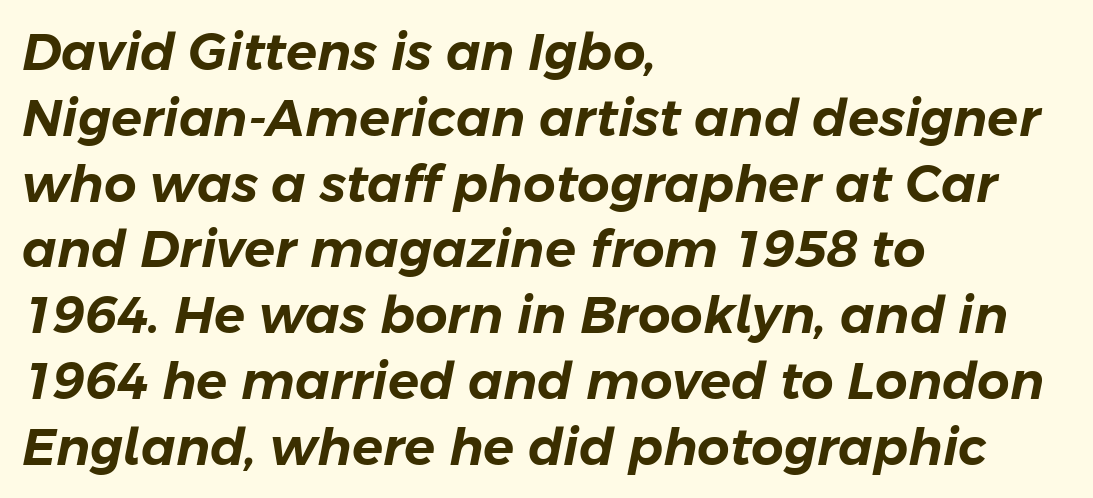
{"italic": "yes", "lean": "right", "slant_degrees": 11, "width": "normal", "stroke_contrast": "low", "x_height": "medium", "monospaced": "no", "underline": "no", "align": "left", "line_spacing": "normal", "line_spacing_ratio": 1.29, "letter_spacing": "normal", "letter_spacing_em": 0.0, "glyph_px": 51}
